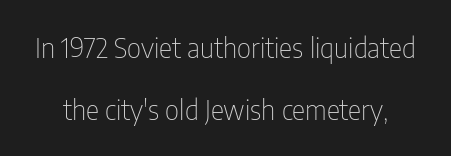
Q: Is the text bold? A: No.
Q: Is the text italic (slanted)? A: No, it is upright.
Q: Is the typeface a serif or a sans-serif typeface? A: Sans-serif.
Q: Is the text underlined? A: No.
Q: Is the spacing between letters normal or unusually wide? A: Normal.
Q: Is the spacing between lines tight, normal or loose? A: Loose.
Q: Width (condensed, normal, or wide)? A: Condensed.
Q: Stroke contrast? A: Low.
Q: x-height? A: Medium.
Q: Monospaced? A: No.
